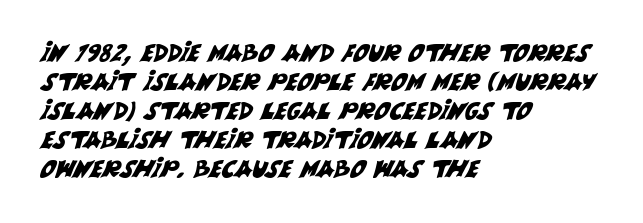
Q: Is the text underlined? A: No.
Q: How is the paragraph aligned? A: Left-aligned.
Q: Is the spacing between letters normal or unusually wide? A: Normal.
